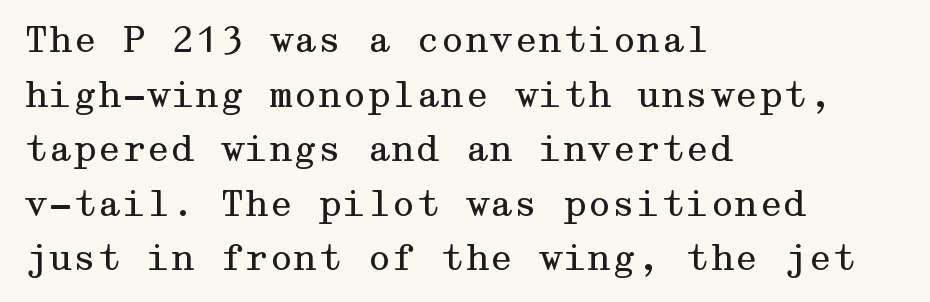
Q: Is the text bold? A: No.
Q: Is the text italic (slanted)? A: No, it is upright.
Q: Is the typeface a serif or a sans-serif typeface? A: Serif.
Q: Is the text underlined? A: No.
Q: How is the paragraph aligned? A: Left-aligned.
Q: Is the spacing between letters normal or unusually wide? A: Normal.
Q: Is the spacing between lines tight, normal or loose? A: Normal.
Q: Width (condensed, normal, or wide)? A: Wide.
Q: Stroke contrast? A: Medium.
Q: x-height? A: Medium.
